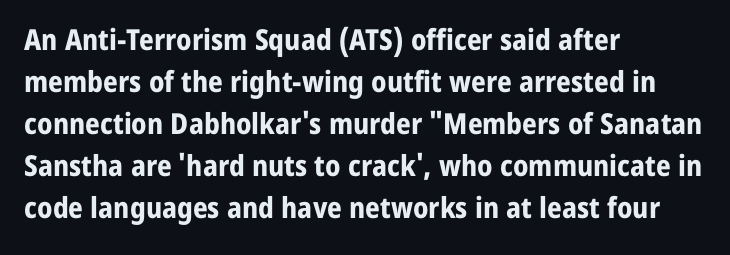
{"serif": "no", "italic": "no", "bold": "yes", "weight": "bold", "width": "normal", "stroke_contrast": "low", "x_height": "medium", "monospaced": "no", "underline": "no", "align": "left", "line_spacing": "normal", "line_spacing_ratio": 1.45, "letter_spacing": "normal", "letter_spacing_em": 0.0, "glyph_px": 29}
